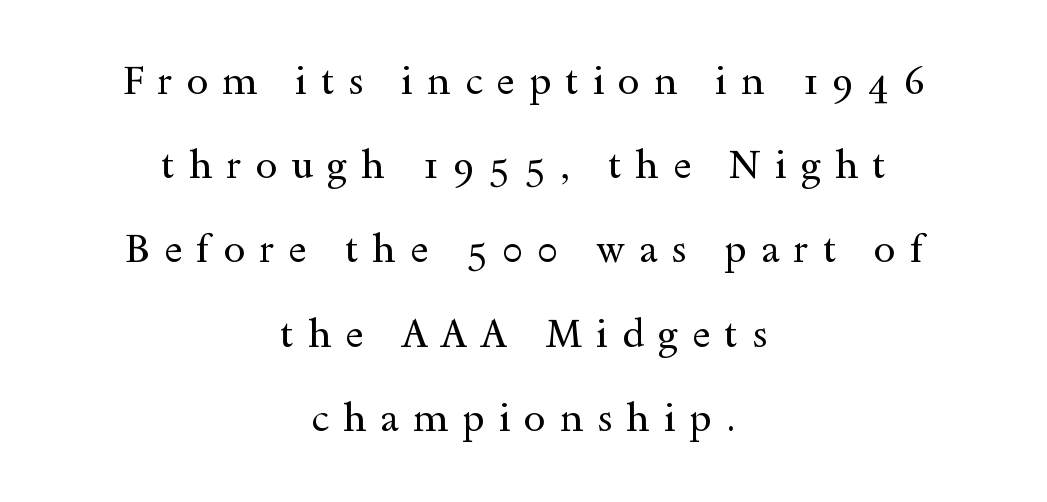
Q: Is the text bold? A: No.
Q: Is the text italic (slanted)? A: No, it is upright.
Q: Is the typeface a serif or a sans-serif typeface? A: Serif.
Q: Is the text underlined? A: No.
Q: How is the paragraph aligned? A: Centered.
Q: Is the spacing between letters normal or unusually wide? A: Unusually wide.
Q: Is the spacing between lines tight, normal or loose? A: Loose.
Q: Width (condensed, normal, or wide)? A: Wide.
Q: x-height? A: Small.
Q: Monospaced? A: No.
